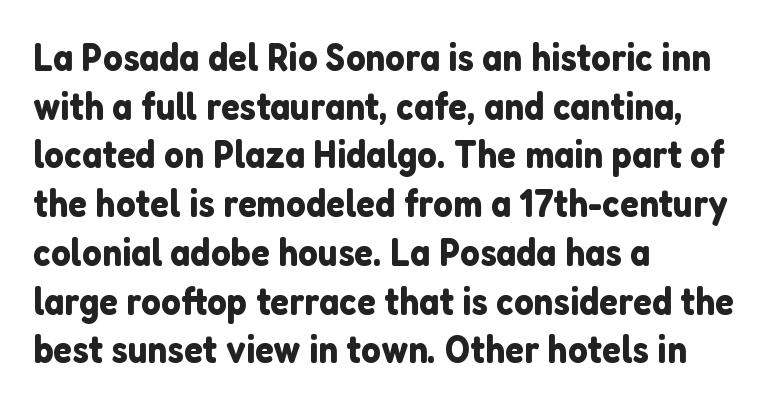
A student would call this left alignment; a typographer would say flush left, rag right. This is roman type, the default non-slanted kind. Rule under the text: the space is simply empty. This sample keeps an unexceptional amount of space between lines. The line texture is even and compact thanks to regular tracking. Note the varied advance widths — an 'i' is clearly narrower than an 'm'.
